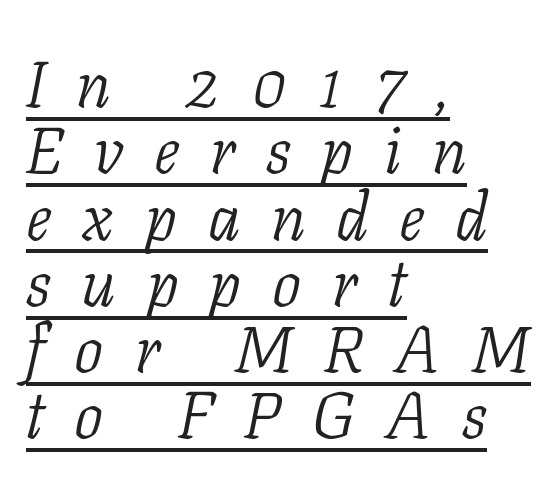
The image shows 65 px light serif type, italic (leaning right); set left-aligned, tight line spacing (1.02x), unusually wide letter spacing (+0.47 em), underlined; low stroke contrast and a medium x-height.
